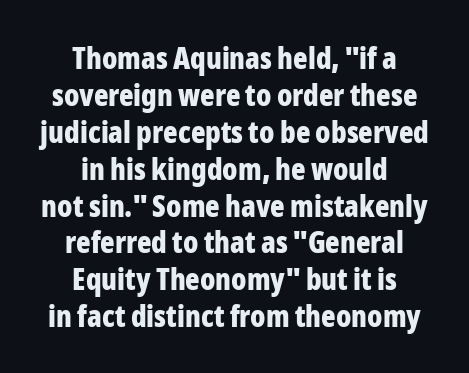
The image shows 30 px bold, condensed sans-serif type, upright; set centered, line spacing 1.23x, normal letter spacing, not underlined; low stroke contrast and a medium x-height.
